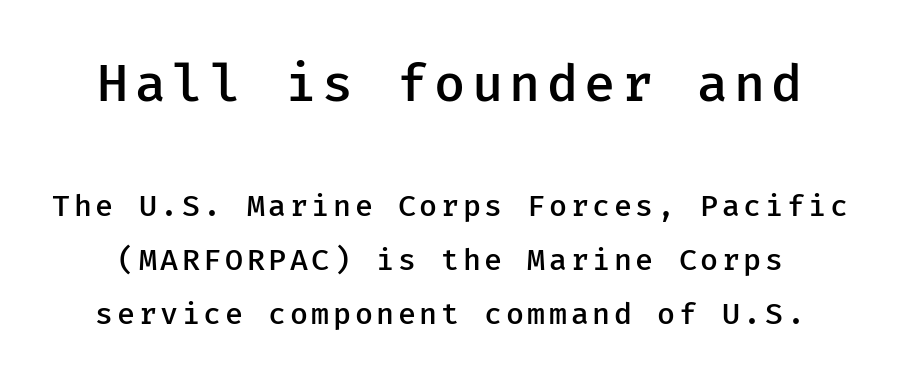
A sans-serif font was chosen for this passage. Look at the glyph heights: the upper group is clearly the bigger setting. The letters stand straight up with perfectly vertical stems. Each glyph is drawn with semibold strokes, heavier than normal yet not fully bold. Type without underlining.
